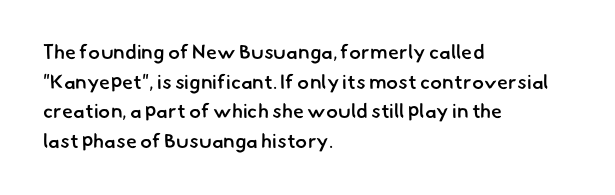
Q: Is the text bold? A: Semi-bold.
Q: Is the text underlined? A: No.
Q: How is the paragraph aligned? A: Left-aligned.
Q: Is the spacing between letters normal or unusually wide? A: Normal.
Q: Is the spacing between lines tight, normal or loose? A: Normal.
